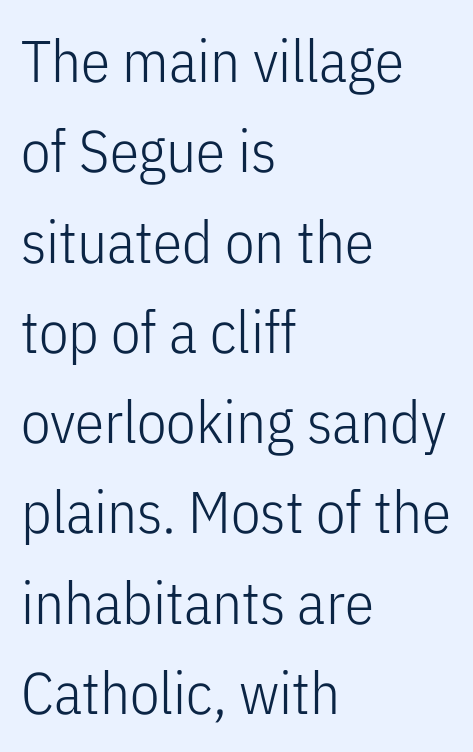
{"serif": "no", "italic": "no", "bold": "no", "weight": "light", "width": "condensed", "stroke_contrast": "low", "x_height": "medium", "monospaced": "no", "underline": "no", "align": "left", "line_spacing": "normal", "line_spacing_ratio": 1.53, "letter_spacing": "normal", "letter_spacing_em": 0.0, "glyph_px": 59}
